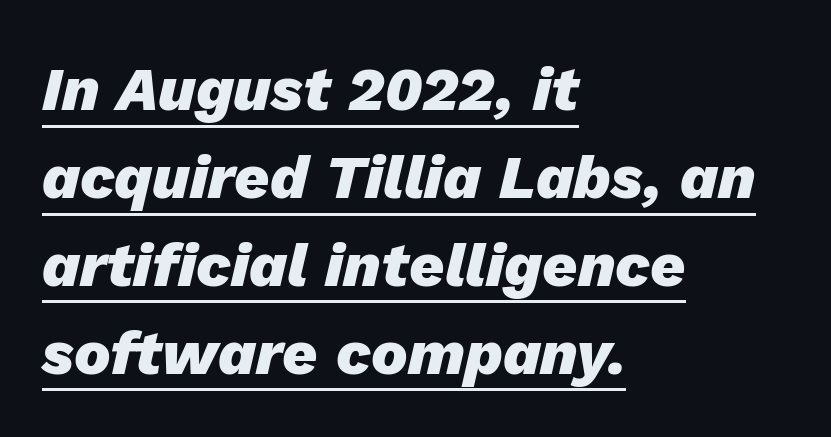
Words appear dense and cohesive because spacing is normal. This rendering features underlined lettering. The lines in this sample share a left origin and differ only in where they stop. The leading is moderate, giving the passage an even texture.
